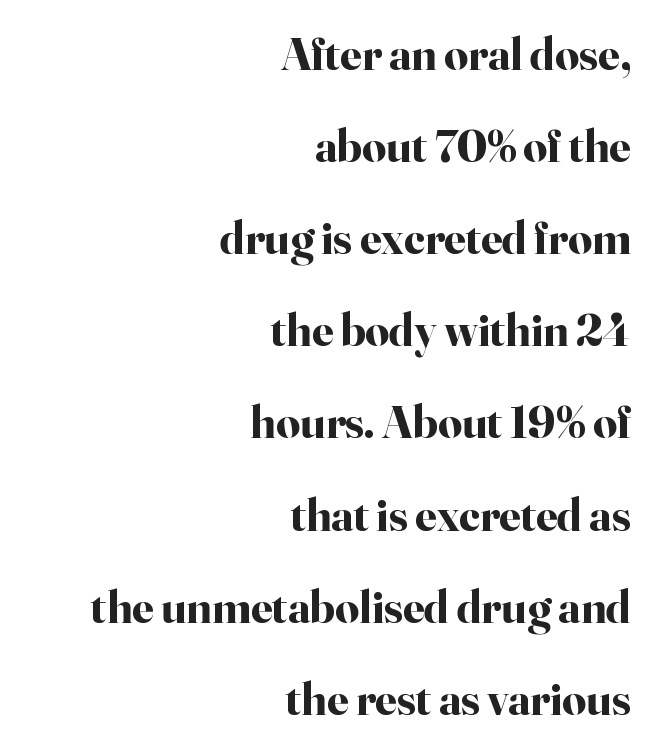
Q: Is the text bold? A: Yes.
Q: Is the text italic (slanted)? A: No, it is upright.
Q: Is the typeface a serif or a sans-serif typeface? A: Serif.
Q: Is the text underlined? A: No.
Q: How is the paragraph aligned? A: Right-aligned.
Q: Is the spacing between letters normal or unusually wide? A: Normal.
Q: Is the spacing between lines tight, normal or loose? A: Loose.
Q: Width (condensed, normal, or wide)? A: Normal.
Q: Stroke contrast? A: High.
Q: x-height? A: Small.
Q: Monospaced? A: No.
